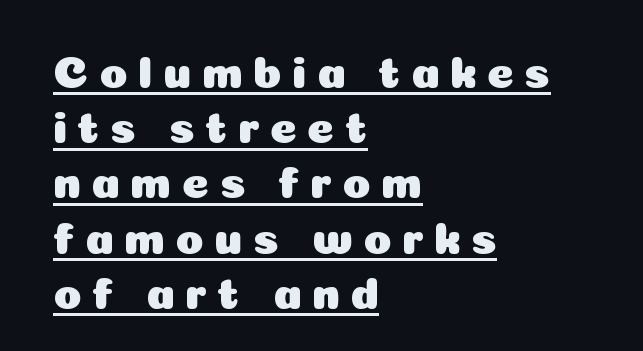
Letterform terminals end flat and unadorned throughout the passage. The letters advance in unequal steps, a hallmark of proportional type. Leftover space on each line is placed entirely after the last word. Honestly, the letter spacing is so wide it's the main thing you notice. Ascenders rise straight up at ninety degrees. Notice how a bar underscores the lettering throughout.
